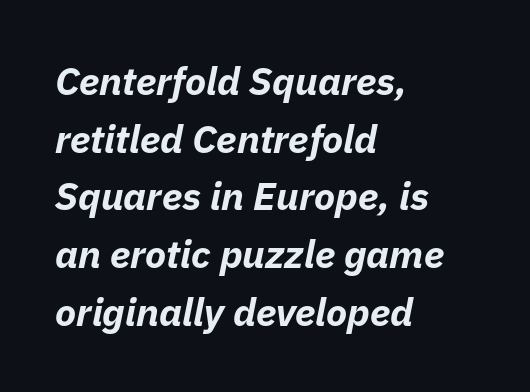
Heavy, bold letterforms. When letters slant like this, we call the style italic. Looks like regular typesetting: each glyph gets only the width it needs. Each line starts at the same left margin while the right side varies. Check the space under the baseline: it is left empty.
